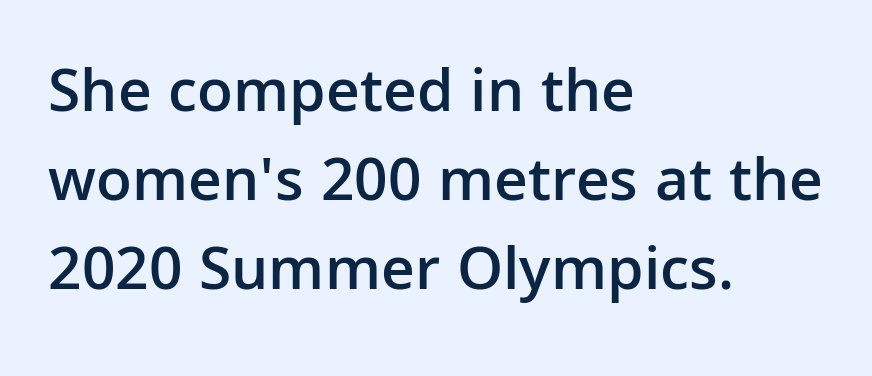
Q: Is the text bold? A: Semi-bold.
Q: Is the text italic (slanted)? A: No, it is upright.
Q: Is the typeface a serif or a sans-serif typeface? A: Sans-serif.
Q: Is the text underlined? A: No.
Q: How is the paragraph aligned? A: Left-aligned.
Q: Is the spacing between letters normal or unusually wide? A: Normal.
Q: Is the spacing between lines tight, normal or loose? A: Normal.
Q: Width (condensed, normal, or wide)? A: Normal.
Q: Stroke contrast? A: Low.
Q: x-height? A: Medium.
Q: Monospaced? A: No.
